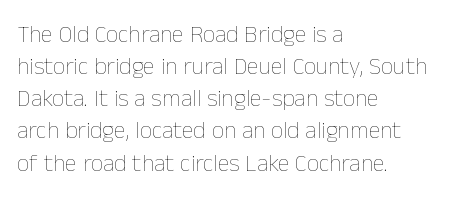
Q: Is the text bold? A: No.
Q: Is the text italic (slanted)? A: No, it is upright.
Q: Is the text underlined? A: No.
Q: How is the paragraph aligned? A: Left-aligned.
Q: Is the spacing between letters normal or unusually wide? A: Normal.
Q: Is the spacing between lines tight, normal or loose? A: Normal.
